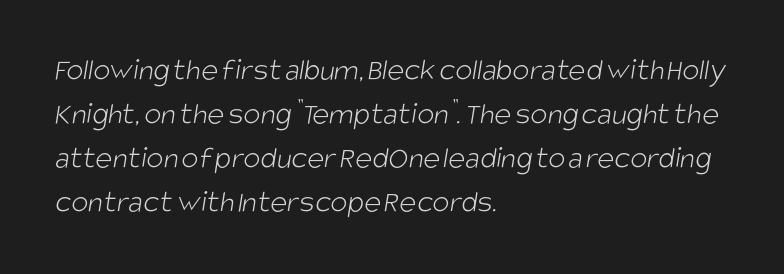
The image shows 32 px light, condensed sans-serif type; set left-aligned, normal line spacing (1.38x), normal letter spacing, not underlined; low stroke contrast and a large x-height.
